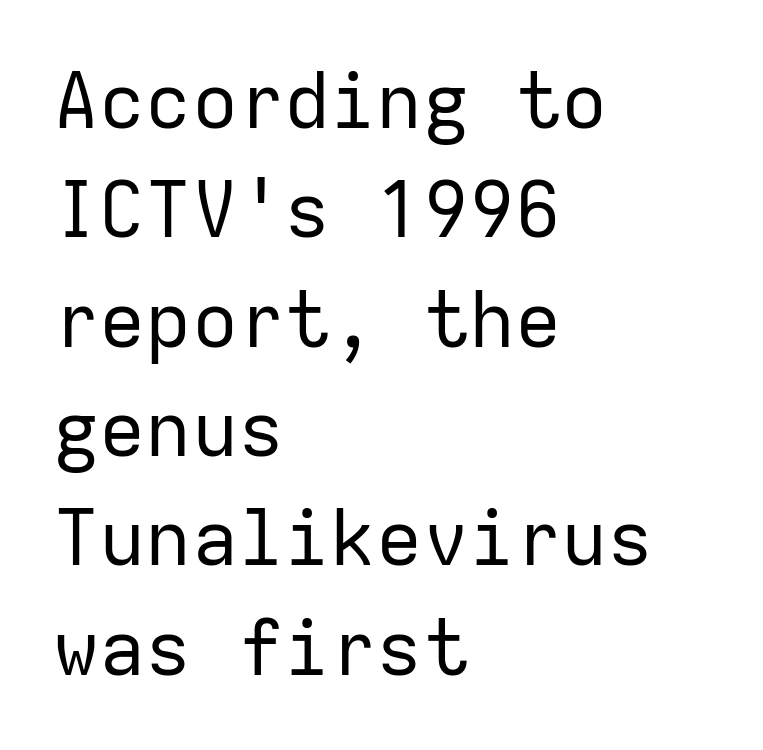
Is this a fixed-width face? Yes — each glyph sits in an identical cell. The text block is weighted toward the left margin, trailing off unevenly rightward. Vertically, the passage feels balanced, rows spaced as you'd expect. The font's upright variant was chosen for this text.
